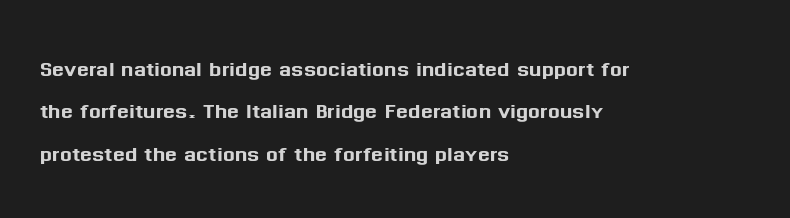
The image shows 28 px sans-serif type, upright; set left-aligned, normal line spacing (1.51x), normal letter spacing, not underlined; medium stroke contrast and a medium x-height.
